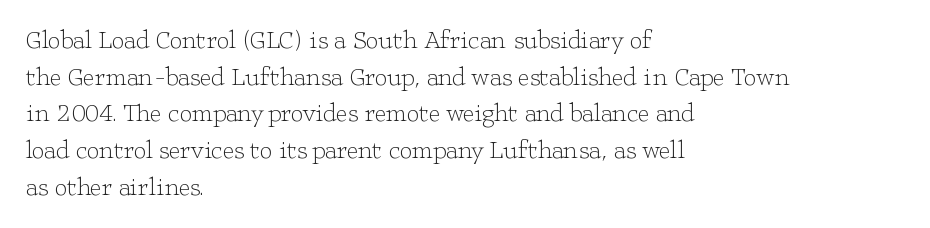
Q: Is the text bold? A: No.
Q: Is the text italic (slanted)? A: No, it is upright.
Q: Is the text underlined? A: No.
Q: How is the paragraph aligned? A: Left-aligned.
Q: Is the spacing between letters normal or unusually wide? A: Normal.
Q: Is the spacing between lines tight, normal or loose? A: Normal.
